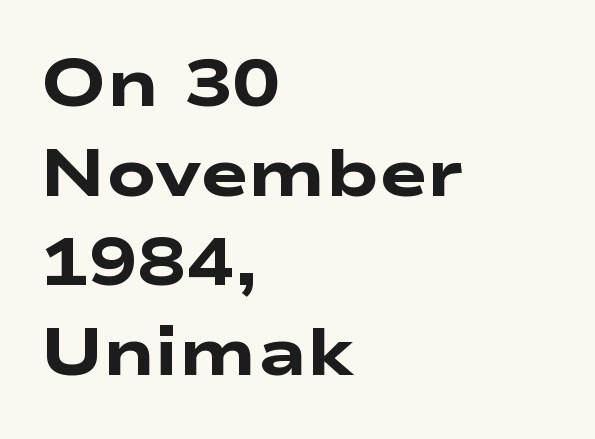
The image shows 65 px heavy, wide sans-serif type; set left-aligned, normal line spacing (1.38x), normal letter spacing, not underlined; low stroke contrast and a medium x-height.
